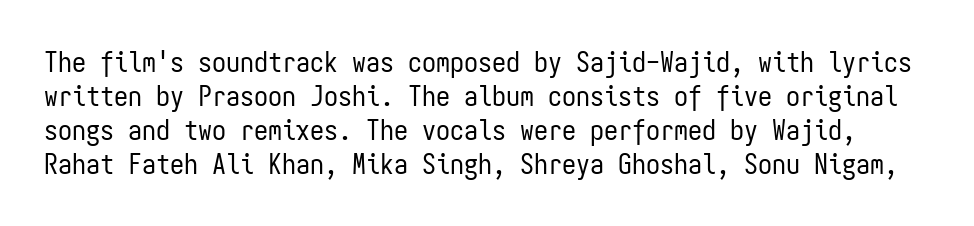
{"serif": "no", "italic": "no", "bold": "no", "weight": "regular", "width": "condensed", "stroke_contrast": "low", "x_height": "medium", "monospaced": "yes", "underline": "no", "line_spacing_ratio": 1.21, "letter_spacing": "normal", "letter_spacing_em": 0.0, "glyph_px": 28}
